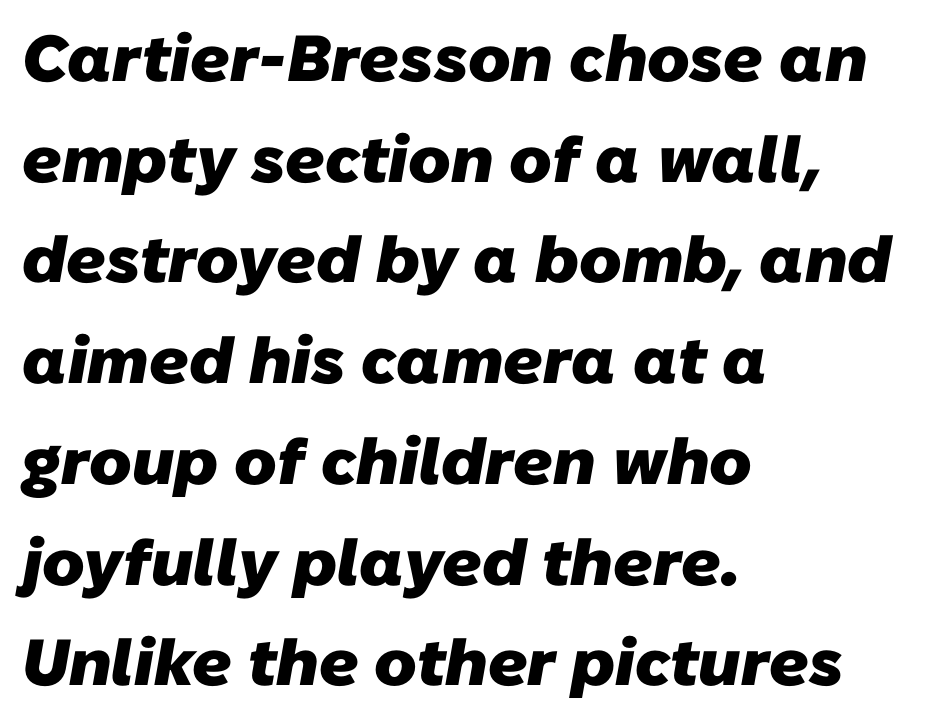
Q: Is the text bold? A: Yes.
Q: Is the typeface a serif or a sans-serif typeface? A: Sans-serif.
Q: Is the text underlined? A: No.
Q: How is the paragraph aligned? A: Left-aligned.
Q: Is the spacing between letters normal or unusually wide? A: Normal.
Q: Is the spacing between lines tight, normal or loose? A: Normal.
Q: Width (condensed, normal, or wide)? A: Normal.
Q: Stroke contrast? A: Low.
Q: x-height? A: Medium.
Q: Monospaced? A: No.
